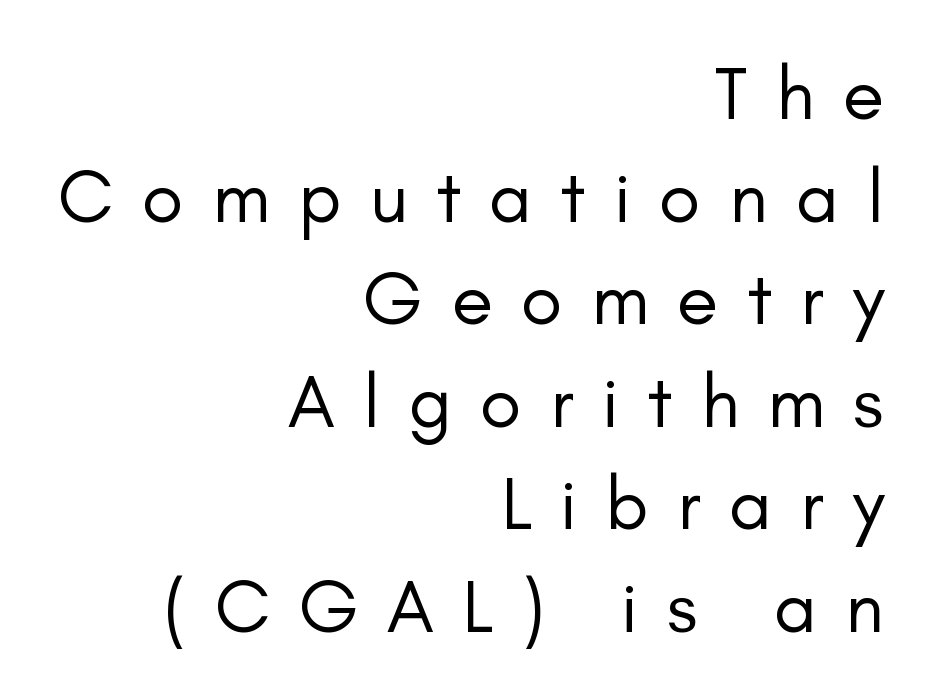
Weight: not bold — regular or lighter. Regarding serifs, this sample does without them. Right-aligned paragraph, ragged on the left. Each word looks stretched out because of the extra space between its letters. The lettering holds an erect, upright posture throughout. The leading is moderate, giving the passage an even texture.
